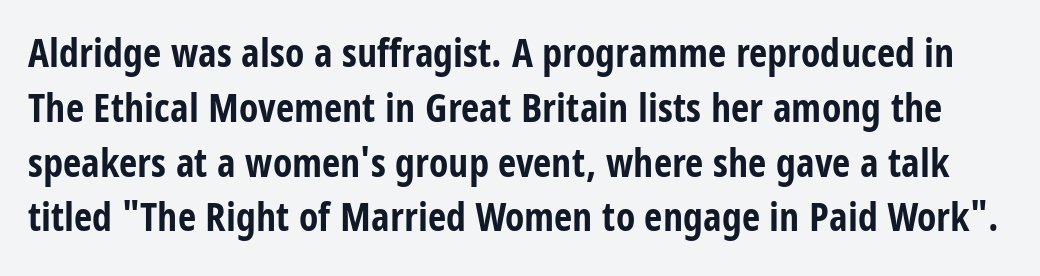
{"serif": "no", "italic": "no", "bold": "yes", "weight": "bold", "width": "condensed", "stroke_contrast": "low", "x_height": "large", "monospaced": "no", "underline": "no", "line_spacing": "normal", "line_spacing_ratio": 1.37, "letter_spacing": "normal", "letter_spacing_em": 0.0, "glyph_px": 40}
